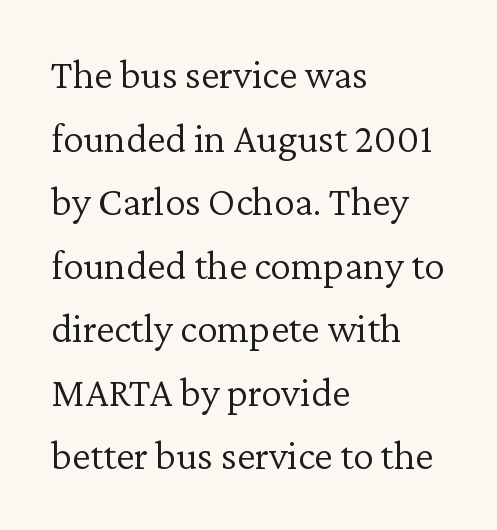
Q: Is the text bold? A: No.
Q: Is the text italic (slanted)? A: No, it is upright.
Q: Is the typeface a serif or a sans-serif typeface? A: Serif.
Q: Is the text underlined? A: No.
Q: How is the paragraph aligned? A: Left-aligned.
Q: Is the spacing between letters normal or unusually wide? A: Normal.
Q: Is the spacing between lines tight, normal or loose? A: Normal.
Q: Width (condensed, normal, or wide)? A: Normal.
Q: Stroke contrast? A: Low.
Q: x-height? A: Medium.
Q: Monospaced? A: No.
